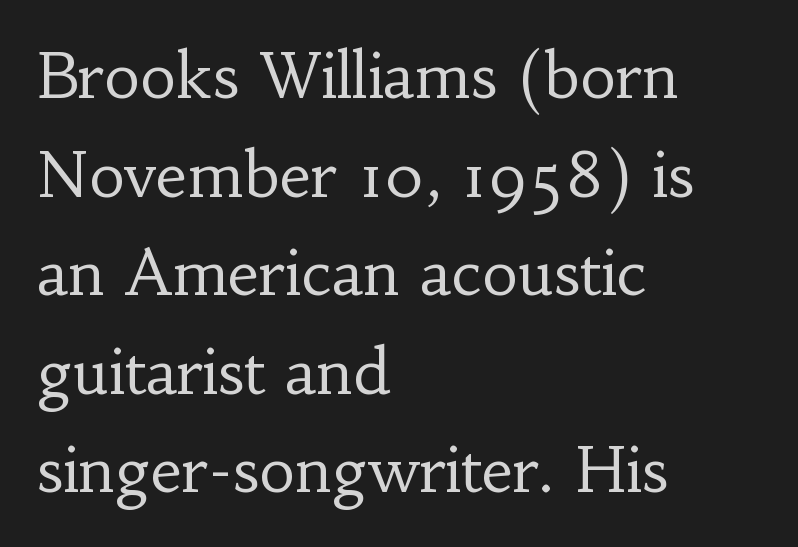
The image shows 62 px regular-weight serif type, upright; set left-aligned, normal line spacing (1.59x), normal letter spacing, not underlined; low stroke contrast and a small x-height.
